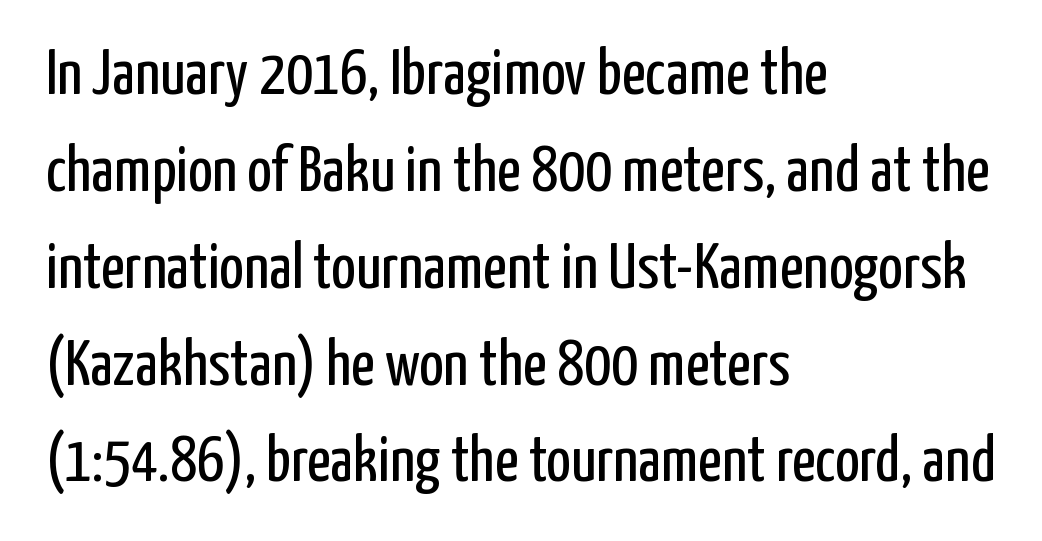
The image shows 65 px regular-weight, condensed sans-serif type, upright; set left-aligned, normal line spacing (1.49x), normal letter spacing, not underlined; low stroke contrast and a medium x-height.
